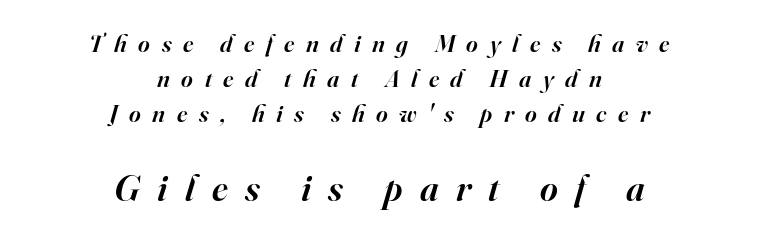
{"serif": "yes", "italic": "yes", "lean": "right", "slant_degrees": 16, "bold": "semi", "weight": "semibold", "width": "normal", "stroke_contrast": "high", "x_height": "small", "monospaced": "no", "underline": "no", "align": "center", "line_spacing": "normal", "line_spacing_ratio": 1.41, "letter_spacing": "wide", "letter_spacing_em": 0.46, "larger_block": "second", "size_ratio": 1.52, "glyph_px": 38}
